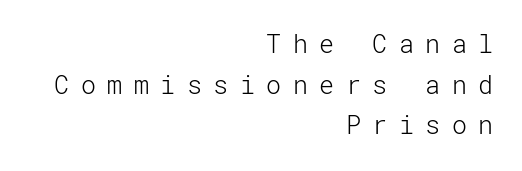
The image shows 25 px text type, upright; set right-aligned, normal line spacing (1.63x), unusually wide letter spacing (+0.46 em), not underlined.
